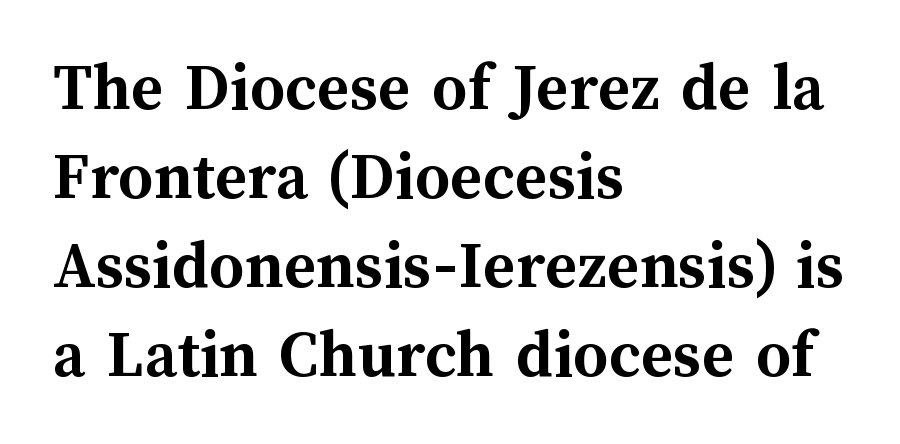
{"italic": "no", "bold": "yes", "weight": "semibold", "width": "normal", "stroke_contrast": "medium", "x_height": "medium", "monospaced": "no", "underline": "no", "align": "left", "line_spacing": "normal", "line_spacing_ratio": 1.29, "letter_spacing": "normal", "letter_spacing_em": 0.0, "glyph_px": 69}
